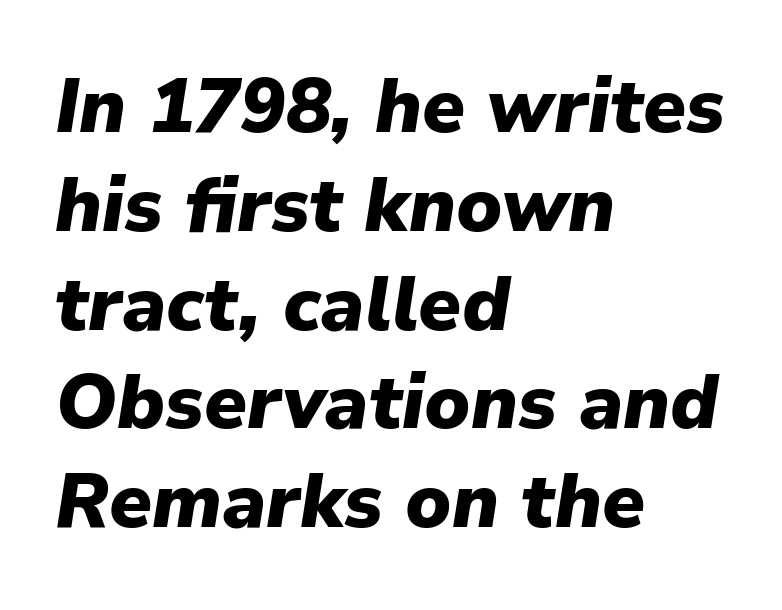
The paragraph shown leans on its left margin. A clean baseline with only descenders dipping below it. The rendering keeps characters at their native spacing. The text carries the slant typical of an italic or oblique font. Strokes here are thick enough to call this a true bold. The designer left line spacing at the default.
